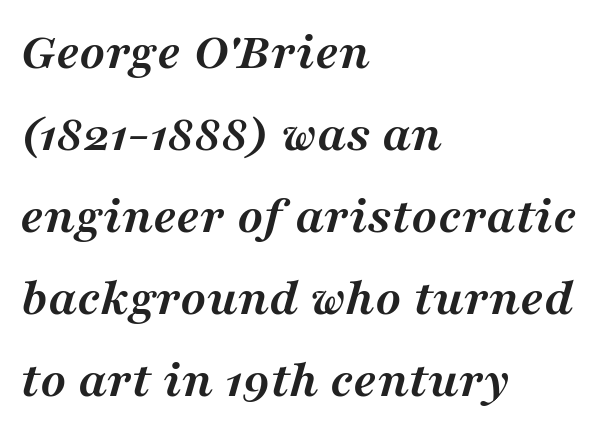
Q: Is the text bold? A: Yes.
Q: Is the text italic (slanted)? A: Yes, it leans right by about 16 degrees.
Q: Is the typeface a serif or a sans-serif typeface? A: Serif.
Q: Is the text underlined? A: No.
Q: How is the paragraph aligned? A: Left-aligned.
Q: Is the spacing between letters normal or unusually wide? A: Normal.
Q: Is the spacing between lines tight, normal or loose? A: Normal.
Q: Width (condensed, normal, or wide)? A: Normal.
Q: Stroke contrast? A: Medium.
Q: x-height? A: Medium.
Q: Monospaced? A: No.
